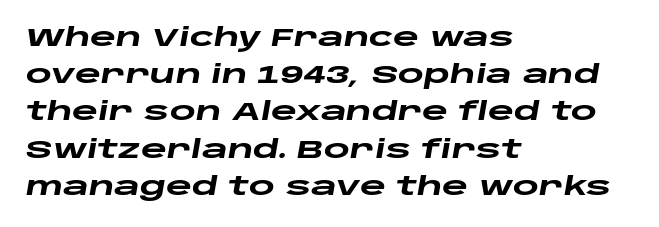
Yep, that's italic — everything's leaning. These words are printed bold, with thick strokes throughout. Where is the straight margin? On the left. There is no visible air inserted between adjacent glyphs. This block has exactly the height ordinary leading produces.
